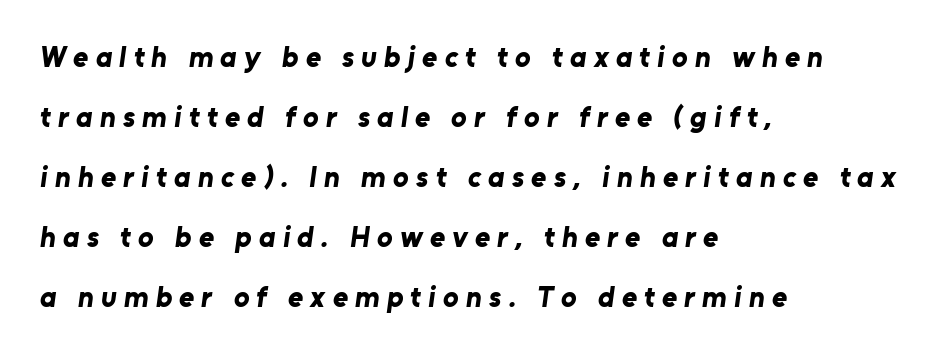
The image shows 29 px bold sans-serif type; set left-aligned, loose line spacing (2.07x), unusually wide letter spacing (+0.25 em), not underlined; low stroke contrast and a medium x-height.
